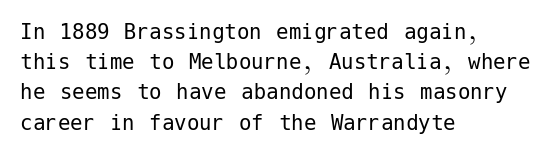
In terms of posture, this sample is upright. The rendering keeps characters at their native spacing. Caption: face not bold, strokes unweighted. The string is rendered with underlining switched off. Horizontal alignment here is leftward, the default for most running prose.
